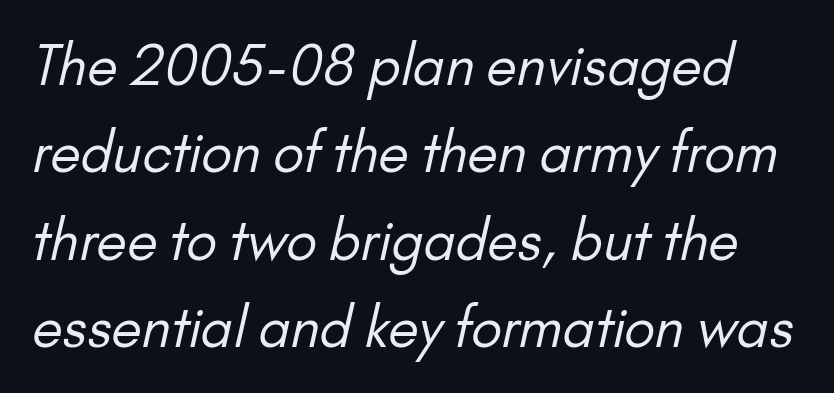
{"serif": "no", "bold": "no", "weight": "regular", "width": "normal", "stroke_contrast": "low", "x_height": "small", "monospaced": "no", "underline": "no", "line_spacing": "normal", "line_spacing_ratio": 1.59, "letter_spacing": "normal", "letter_spacing_em": 0.0, "glyph_px": 55}
